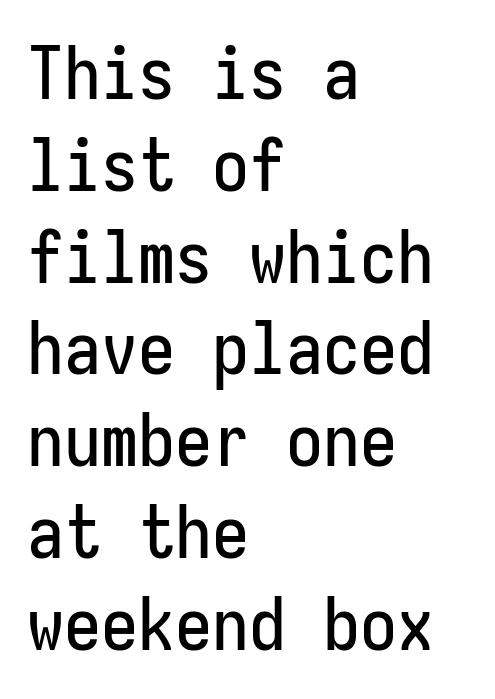
The image shows 74 px condensed sans-serif type, upright, monospaced; set left-aligned, line spacing 1.24x, normal letter spacing, not underlined; low stroke contrast and a medium x-height.
